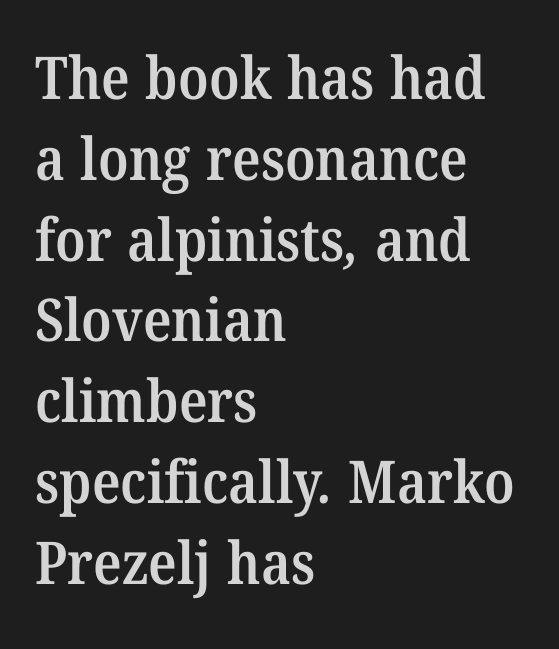
The characters display serif detailing at their extremities. The passage shown is typed in a proportional face where columns would drift. Tracking here is standard; glyphs follow each other at the usual distance. Compared with typical paragraphs, the rows here are spaced about the same.
